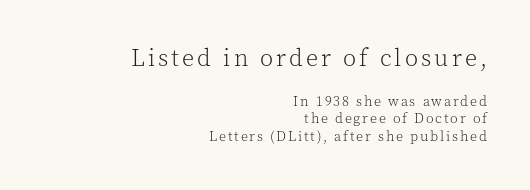
Q: Is the text bold? A: No.
Q: Is the text italic (slanted)? A: No, it is upright.
Q: Is the text underlined? A: No.
Q: How is the paragraph aligned? A: Right-aligned.
Q: Is the spacing between lines tight, normal or loose? A: Normal.
Q: Which block of text is set in a larger size, the first (top) or the second (bottom)? A: The first (top) one.
